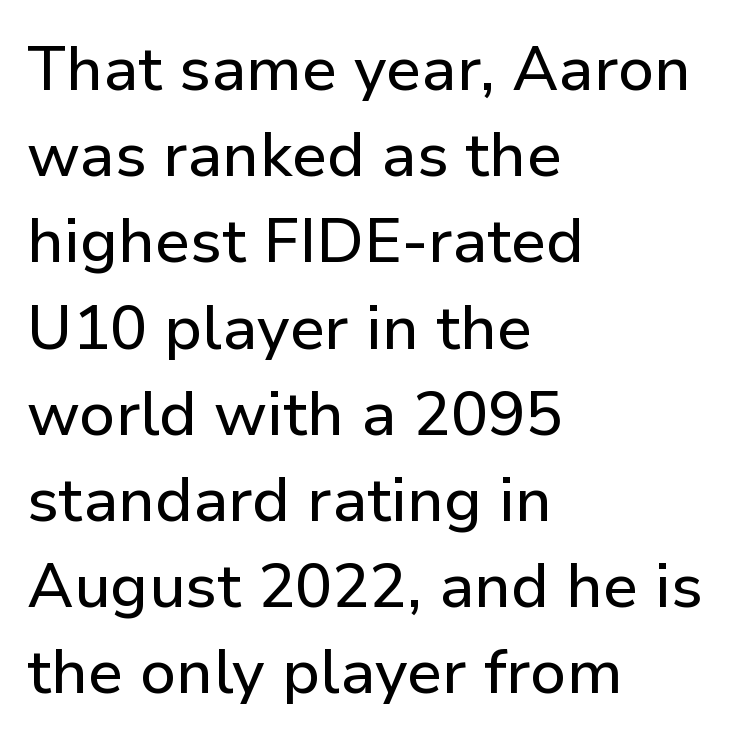
The passage is arranged the way most books set body copy — flush left. Unmarked baselines from the first word to the last. Nobody touched the tracking dial on this one. Vertical spacing — default. You could not count columns in this text — the font is proportionally spaced. Does the lettering tilt? It doesn't — this is upright.
